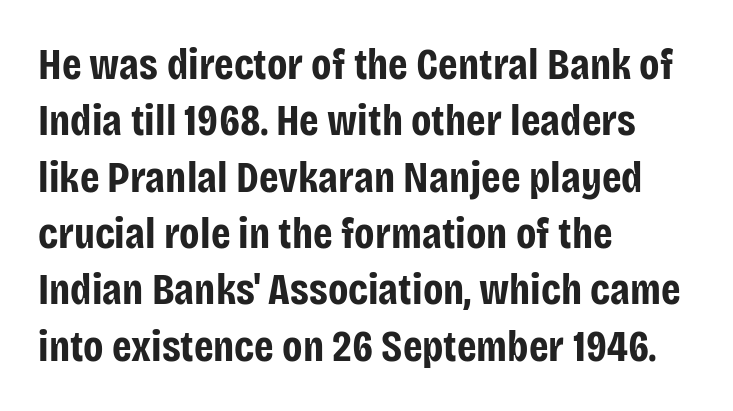
Q: Is the text bold? A: Yes.
Q: Is the text italic (slanted)? A: No, it is upright.
Q: Is the typeface a serif or a sans-serif typeface? A: Sans-serif.
Q: Is the text underlined? A: No.
Q: How is the paragraph aligned? A: Left-aligned.
Q: Is the spacing between letters normal or unusually wide? A: Normal.
Q: Is the spacing between lines tight, normal or loose? A: Normal.
Q: Width (condensed, normal, or wide)? A: Condensed.
Q: Stroke contrast? A: Low.
Q: x-height? A: Large.
Q: Monospaced? A: No.
